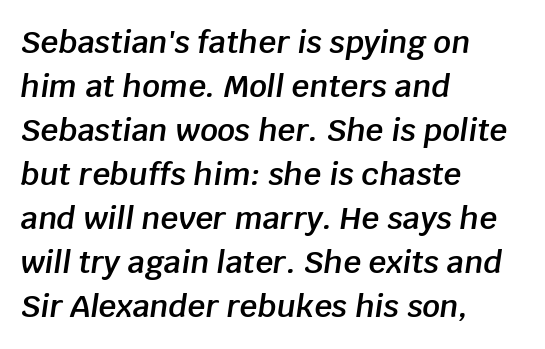
The image shows 31 px semibold type, italic (leaning right); set left-aligned, normal line spacing (1.42x), normal letter spacing, not underlined; low stroke contrast and a large x-height.
